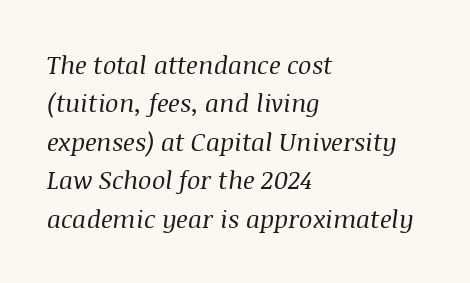
The passage shown leans; its letterforms are oblique. These lines sit exactly where default settings would place them. A clean baseline with only descenders dipping below it. The line texture is even and compact thanks to regular tracking.
